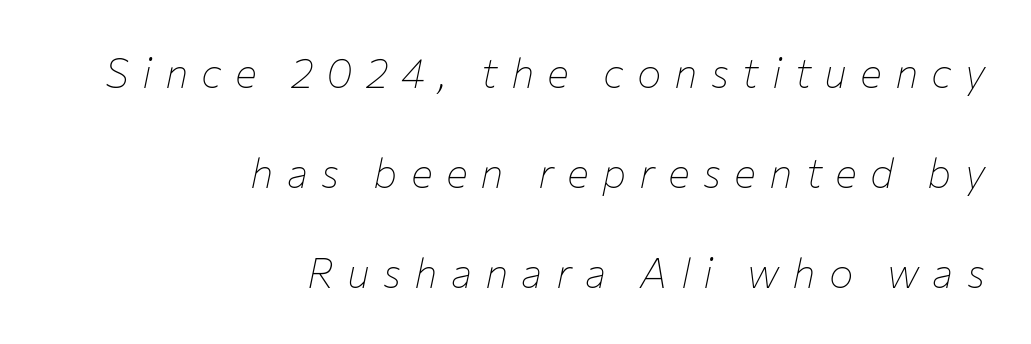
{"italic": "yes", "lean": "right", "slant_degrees": 12, "bold": "no", "weight": "thin", "width": "normal", "stroke_contrast": "low", "x_height": "medium", "monospaced": "no", "underline": "no", "align": "right", "line_spacing": "loose", "line_spacing_ratio": 2.44, "letter_spacing": "wide", "letter_spacing_em": 0.32, "glyph_px": 41}
